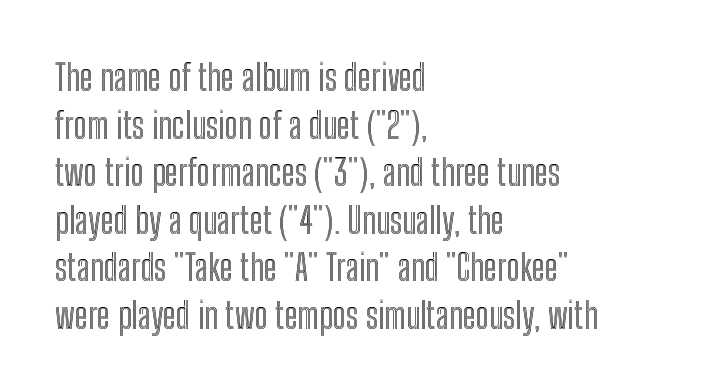
Q: Is the text italic (slanted)? A: No, it is upright.
Q: Is the text underlined? A: No.
Q: How is the paragraph aligned? A: Left-aligned.
Q: Is the spacing between letters normal or unusually wide? A: Normal.
Q: Is the spacing between lines tight, normal or loose? A: Normal.
Q: Width (condensed, normal, or wide)? A: Condensed.
Q: x-height? A: Medium.
Q: Monospaced? A: No.
